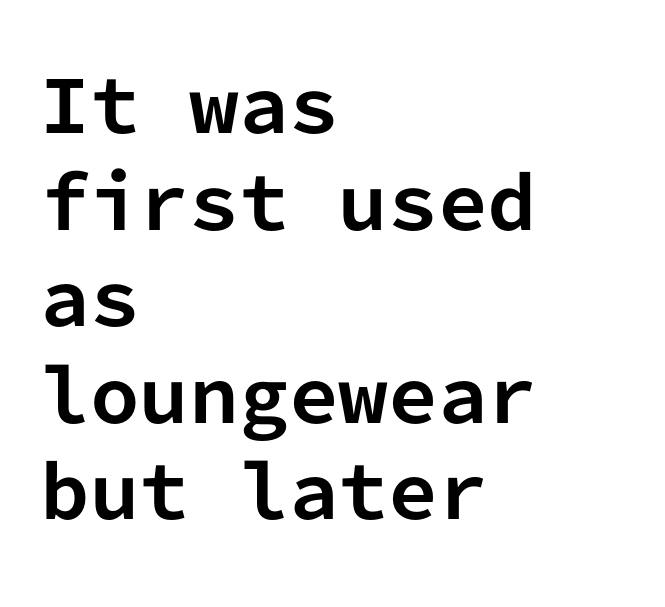
{"serif": "no", "italic": "no", "bold": "yes", "weight": "bold", "width": "normal", "stroke_contrast": "low", "x_height": "medium", "monospaced": "yes", "underline": "no", "align": "left", "line_spacing": "normal", "line_spacing_ratio": 1.36, "letter_spacing": "normal", "letter_spacing_em": 0.0, "glyph_px": 71}
